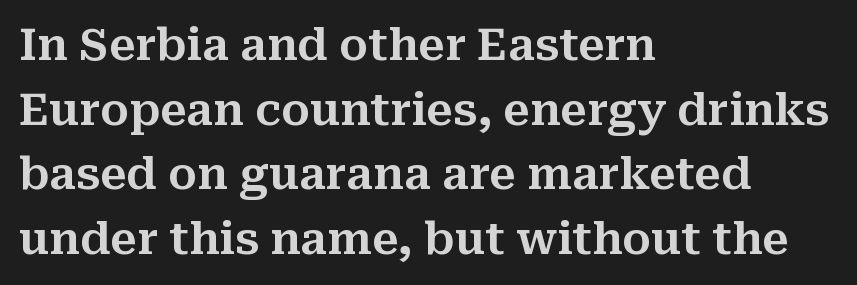
These lines were composed using upright roman letters. You could call the tracking neutral — neither tight nor loose. The passage shown is typeset with a serif family. Baseline-to-baseline distance is the conventional proportion of letter height. These lines are rendered in a variable-pitch font.
